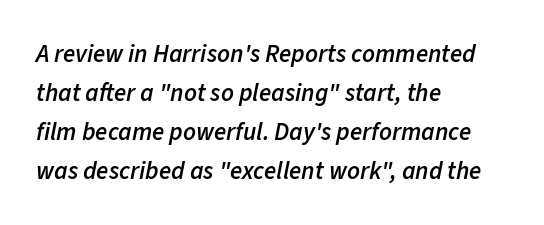
The image shows 25 px text type, italic (leaning right); set left-aligned, normal line spacing (1.56x), normal letter spacing, not underlined.
